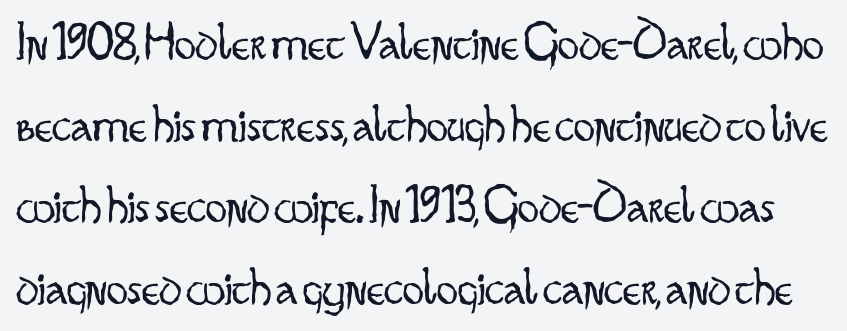
Proportional: the letters do not fall into vertical columns. The passage shown is not underscored anywhere. No letter is thick-stroked: the sample isn't bold. Successive baselines arrive at the customary interval.
